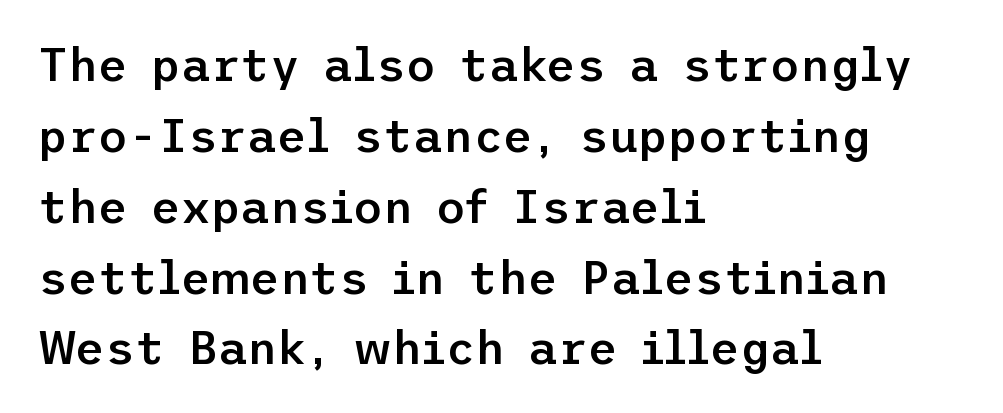
Q: Is the text bold? A: Semi-bold.
Q: Is the text italic (slanted)? A: No, it is upright.
Q: Is the typeface a serif or a sans-serif typeface? A: Sans-serif.
Q: Is the text underlined? A: No.
Q: How is the paragraph aligned? A: Left-aligned.
Q: Is the spacing between letters normal or unusually wide? A: Normal.
Q: Is the spacing between lines tight, normal or loose? A: Normal.
Q: Width (condensed, normal, or wide)? A: Normal.
Q: Stroke contrast? A: Low.
Q: x-height? A: Medium.
